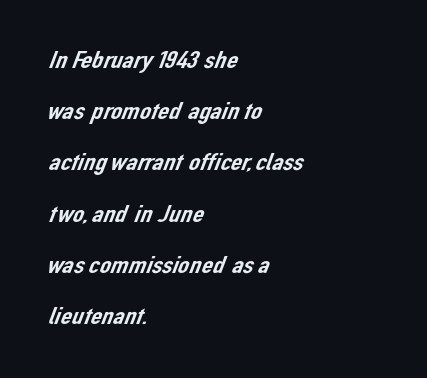
The image shows 25 px text type; set left-aligned, loose line spacing (2.05x), normal letter spacing, not underlined.
